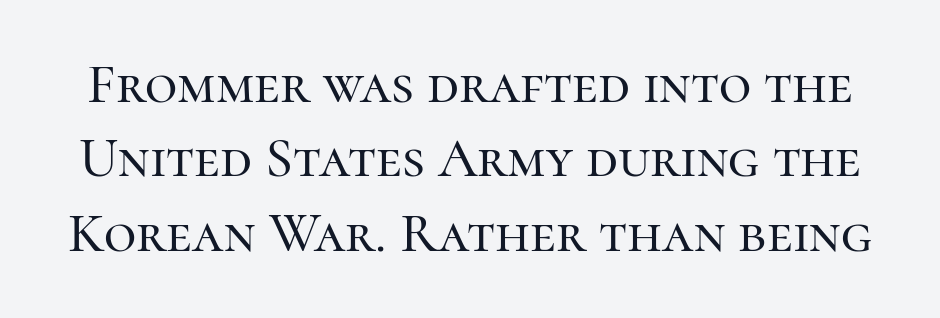
{"serif": "yes", "italic": "no", "width": "normal", "stroke_contrast": "high", "x_height": "medium", "monospaced": "no", "underline": "no", "line_spacing": "normal", "line_spacing_ratio": 1.33, "letter_spacing": "normal", "letter_spacing_em": 0.0, "glyph_px": 56}
